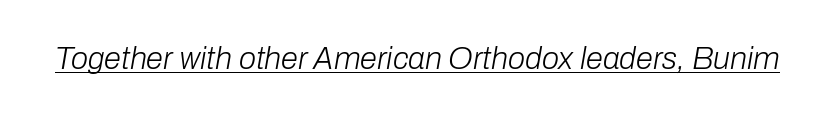
Q: Is the text bold? A: No.
Q: Is the text italic (slanted)? A: Yes, it leans right by about 10 degrees.
Q: Is the text underlined? A: Yes.
Q: Is the spacing between letters normal or unusually wide? A: Normal.
Q: Width (condensed, normal, or wide)? A: Normal.
Q: Stroke contrast? A: Low.
Q: x-height? A: Medium.
Q: Monospaced? A: No.
